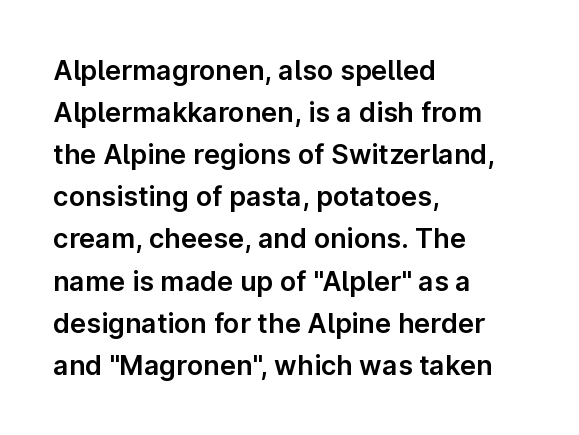
The image shows 27 px text type, upright; set left-aligned, normal line spacing (1.56x), normal letter spacing, not underlined.
